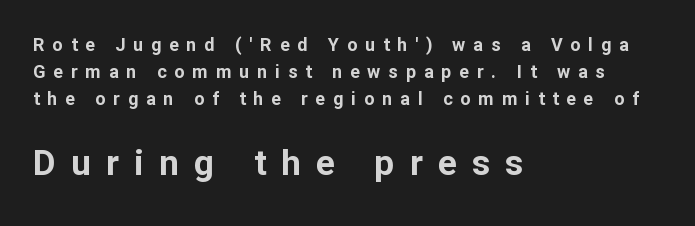
Q: Is the text bold? A: Yes.
Q: Is the text italic (slanted)? A: No, it is upright.
Q: Is the typeface a serif or a sans-serif typeface? A: Sans-serif.
Q: Is the text underlined? A: No.
Q: How is the paragraph aligned? A: Left-aligned.
Q: Is the spacing between letters normal or unusually wide? A: Unusually wide.
Q: Is the spacing between lines tight, normal or loose? A: Normal.
Q: Which block of text is set in a larger size, the first (top) or the second (bottom)? A: The second (bottom) one.
Q: Width (condensed, normal, or wide)? A: Normal.
Q: Stroke contrast? A: Low.
Q: x-height? A: Medium.
Q: Monospaced? A: No.
